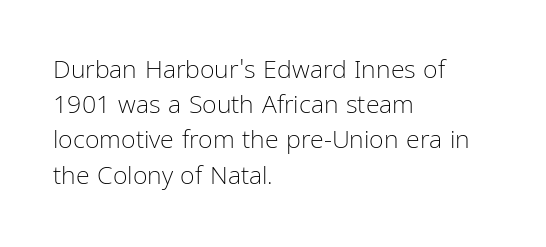
Q: Is the text bold? A: No.
Q: Is the text italic (slanted)? A: No, it is upright.
Q: Is the text underlined? A: No.
Q: How is the paragraph aligned? A: Left-aligned.
Q: Is the spacing between letters normal or unusually wide? A: Normal.
Q: Is the spacing between lines tight, normal or loose? A: Normal.
